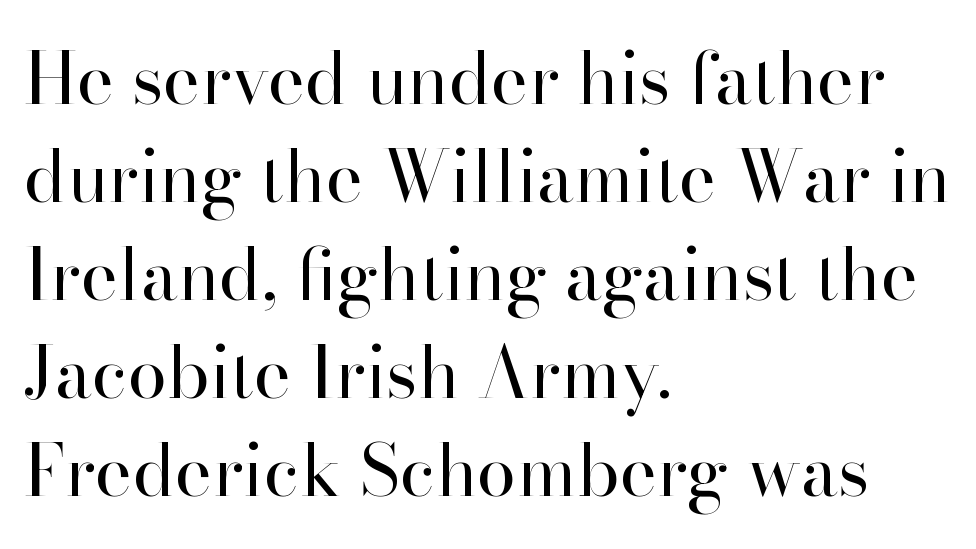
Type style note: has serifs. The zone under the glyphs is completely vacant. No chunkiness to these letters — they're not bold. Layout note: lines flush left. Do the characters align in a grid? No, the font is proportional. The designer left line spacing at the default.
